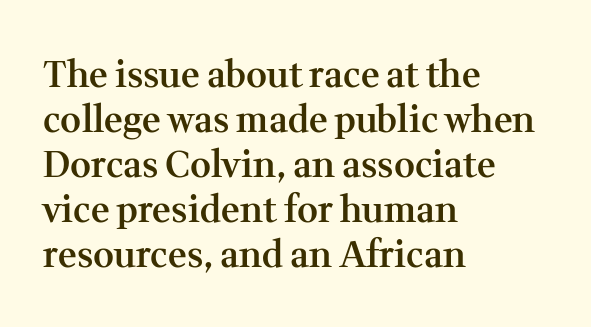
The ragged edge is on the right, which tells us the setting is flush left. The letters sit at their default tracking, neither squeezed nor spread. Do the characters align in a grid? No, the font is proportional. Observe the serifs anchoring each vertical stroke in this sample. Characters remain perfectly vertical along every line.
